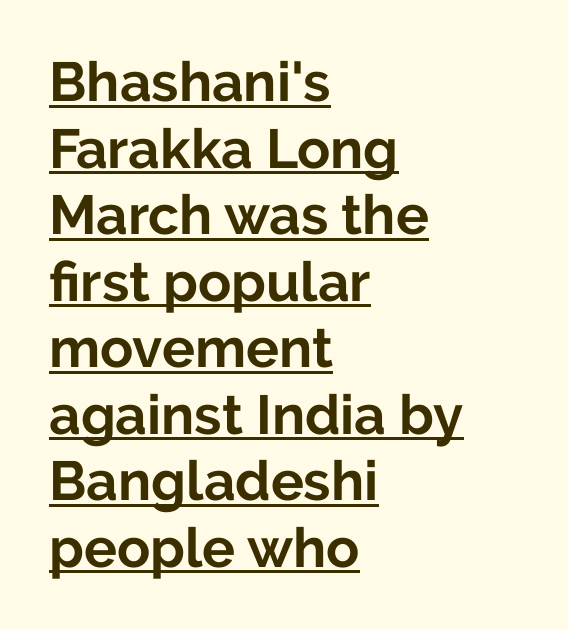
The image shows 55 px bold sans-serif type, upright; set left-aligned, line spacing 1.21x, normal letter spacing, underlined; low stroke contrast and a medium x-height.
